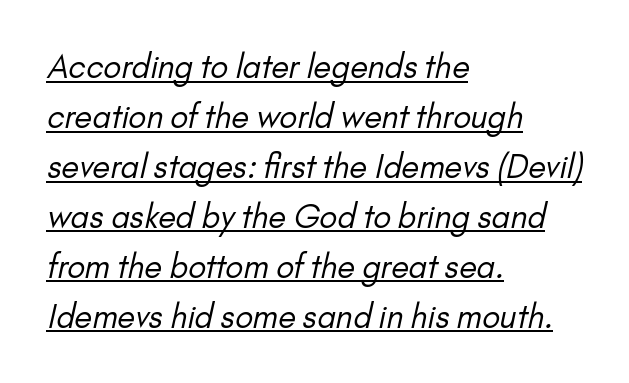
Compared with typical body copy, the letter spacing here is the same. Alignment: flush left. The sample's only ornament is a line tracing under the words. Spacing verdict: proportional, widths tailored to each character. A quiet, ordinary-to-light weight characterises the typeface.
